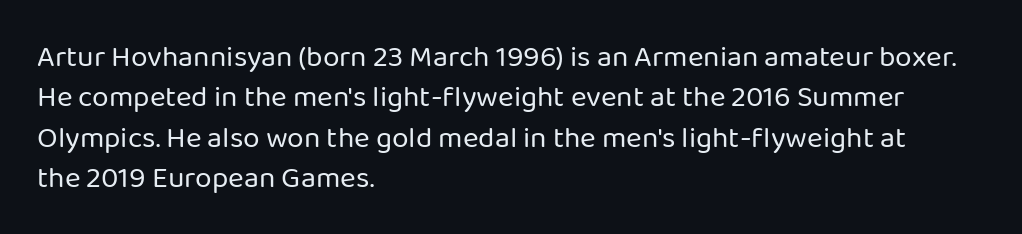
The characters display no serif detailing; their extremities are plain. In CSS terms this would be text-align: left. Ordinary non-slanted type is in use. A typesetter would call this proportional, since set widths differ per character.
